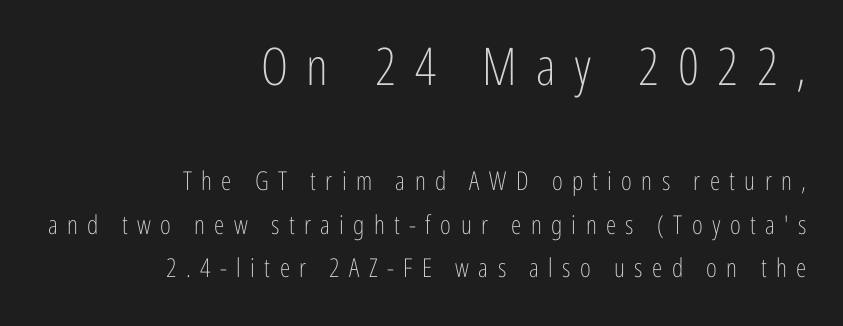
Q: Is the text bold? A: No.
Q: Is the text italic (slanted)? A: No, it is upright.
Q: Is the typeface a serif or a sans-serif typeface? A: Sans-serif.
Q: Is the text underlined? A: No.
Q: How is the paragraph aligned? A: Right-aligned.
Q: Is the spacing between letters normal or unusually wide? A: Unusually wide.
Q: Is the spacing between lines tight, normal or loose? A: Normal.
Q: Which block of text is set in a larger size, the first (top) or the second (bottom)? A: The first (top) one.
Q: Width (condensed, normal, or wide)? A: Condensed.
Q: Stroke contrast? A: Low.
Q: x-height? A: Medium.
Q: Monospaced? A: No.
